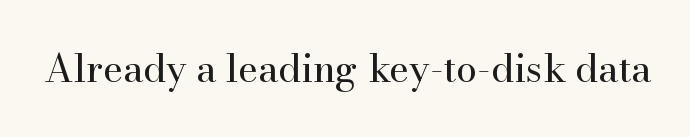
{"serif": "yes", "italic": "no", "bold": "no", "weight": "regular", "width": "normal", "stroke_contrast": "high", "x_height": "small", "monospaced": "no", "underline": "no", "letter_spacing": "normal", "letter_spacing_em": 0.0, "glyph_px": 38}
